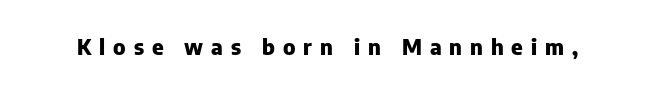
{"italic": "no", "bold": "yes", "underline": "no", "letter_spacing": "wide", "letter_spacing_em": 0.36, "glyph_px": 22}
